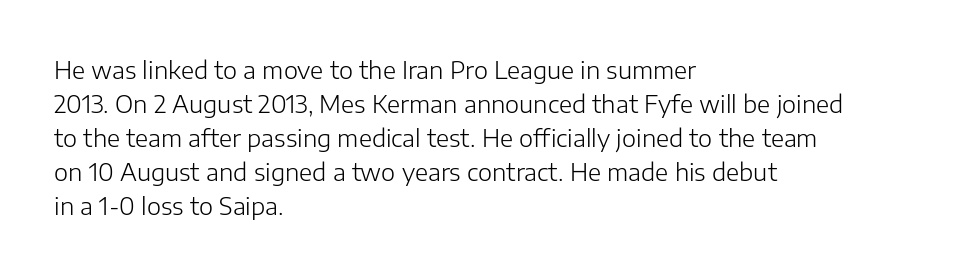
{"italic": "no", "bold": "no", "underline": "no", "align": "left", "line_spacing": "normal", "line_spacing_ratio": 1.42, "letter_spacing": "normal", "letter_spacing_em": 0.0, "glyph_px": 24}
